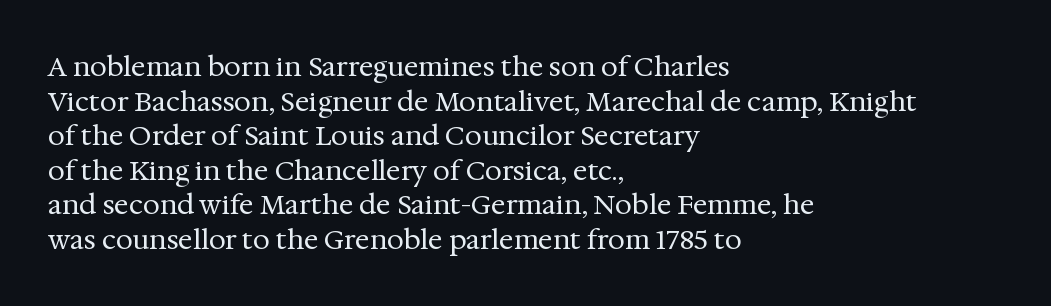
The image shows 27 px text type, upright; set left-aligned, normal line spacing (1.28x), normal letter spacing, not underlined.
